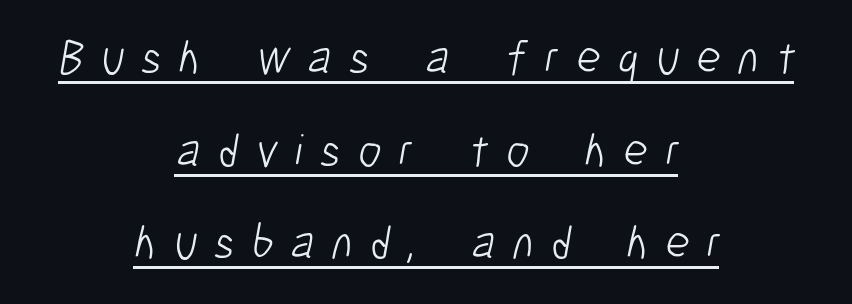
A centered setting, common on invitations and titles, is used for this passage. Interline gaps are noticeably wide in this sample. Inter-character spacing is expanded well beyond the font's built-in metrics. Is the stroke heavy? The answer is a plain regular-or-lighter. Is this a fixed-width face? No — the glyphs have proportional, varying widths. What decoration does the sample have? An underline.
